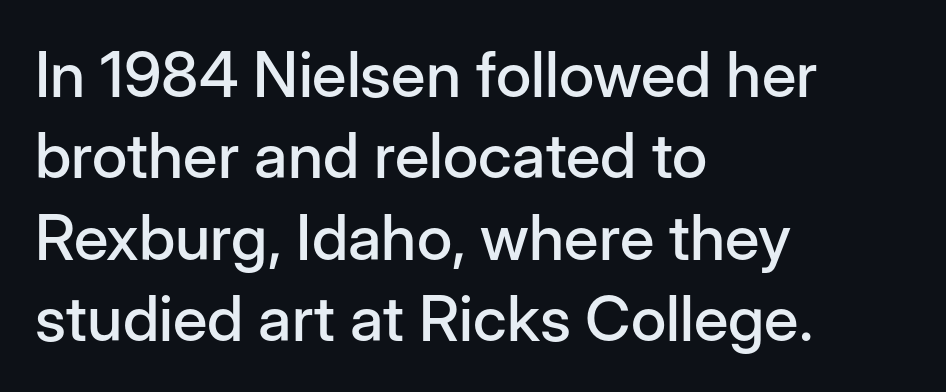
The image shows 63 px sans-serif type, upright; set left-aligned, normal line spacing (1.29x), normal letter spacing, not underlined; low stroke contrast and a medium x-height.
